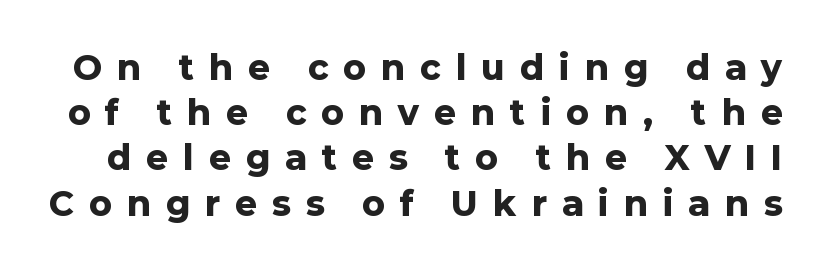
{"serif": "no", "italic": "no", "bold": "yes", "weight": "heavy", "width": "normal", "stroke_contrast": "low", "x_height": "medium", "monospaced": "no", "underline": "no", "line_spacing": "normal", "line_spacing_ratio": 1.37, "letter_spacing": "wide", "letter_spacing_em": 0.47, "glyph_px": 33}
